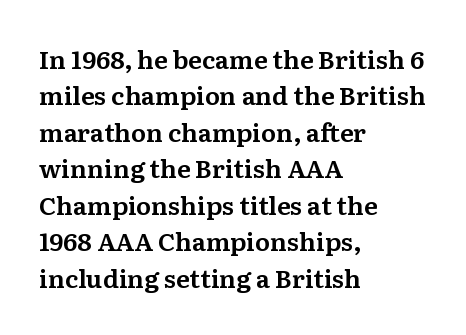
The image shows 25 px text type, upright; set left-aligned, normal line spacing (1.46x), normal letter spacing, not underlined.
